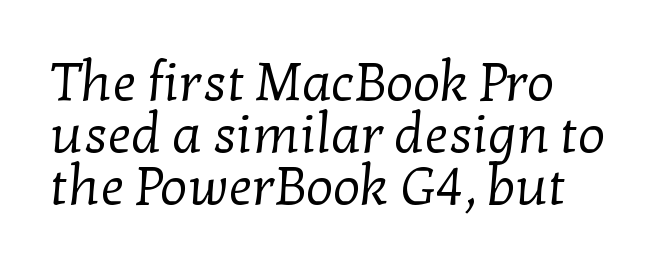
Q: Is the text bold? A: No.
Q: Is the typeface a serif or a sans-serif typeface? A: Serif.
Q: Is the text underlined? A: No.
Q: How is the paragraph aligned? A: Left-aligned.
Q: Is the spacing between letters normal or unusually wide? A: Normal.
Q: Is the spacing between lines tight, normal or loose? A: Tight.
Q: Width (condensed, normal, or wide)? A: Normal.
Q: Stroke contrast? A: Low.
Q: x-height? A: Medium.
Q: Monospaced? A: No.
